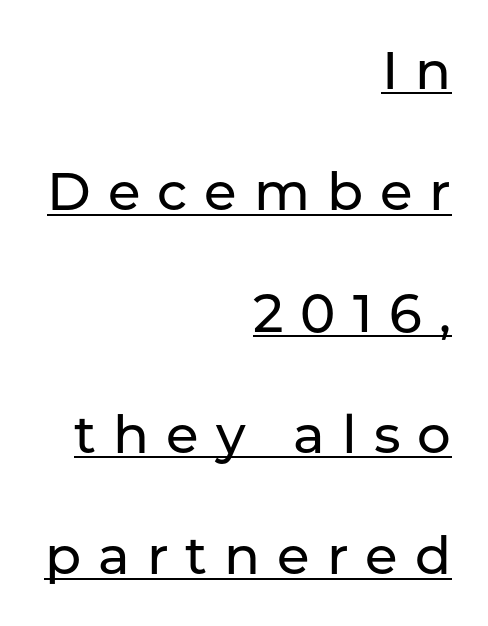
The image shows 53 px sans-serif type, upright; set right-aligned, loose line spacing (2.29x), unusually wide letter spacing (+0.32 em), underlined; low stroke contrast and a medium x-height.
